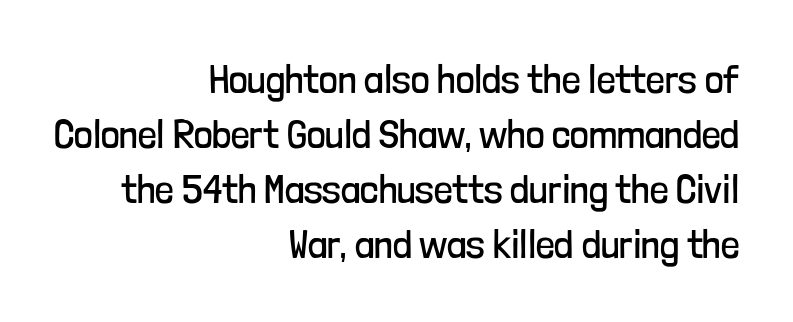
The image shows 41 px regular-weight, condensed sans-serif type, upright; set right-aligned, normal line spacing (1.34x), normal letter spacing, not underlined; low stroke contrast and a medium x-height.
